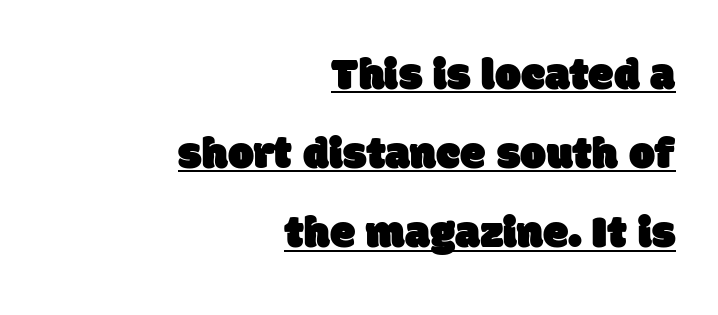
Caption: multi-line text, flush right, ragged left. Serif or sans? Sans — the stroke terminals are bare. This rendering features underlined lettering. Varying glyph widths throughout — classic text-font behaviour. Observe the ordinary spacing: letters are neighbours, not strangers.
